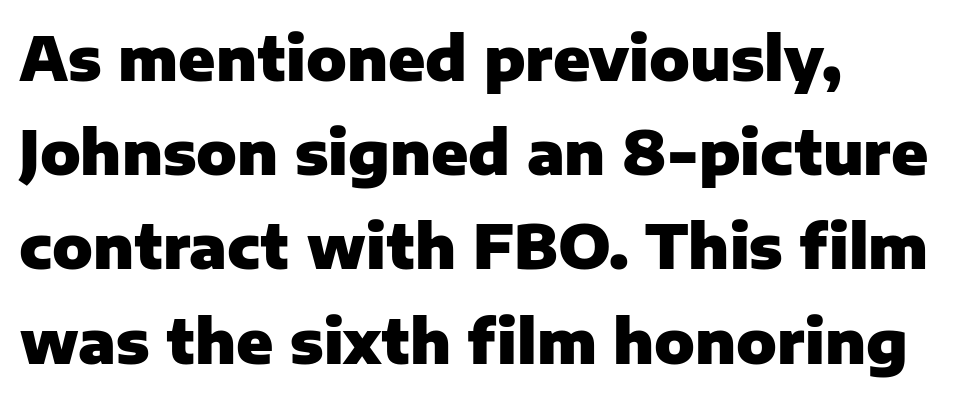
{"serif": "no", "italic": "no", "bold": "yes", "weight": "heavy", "width": "normal", "stroke_contrast": "low", "x_height": "medium", "monospaced": "no", "underline": "no", "align": "left", "line_spacing": "normal", "line_spacing_ratio": 1.57, "letter_spacing": "normal", "letter_spacing_em": 0.0, "glyph_px": 60}
